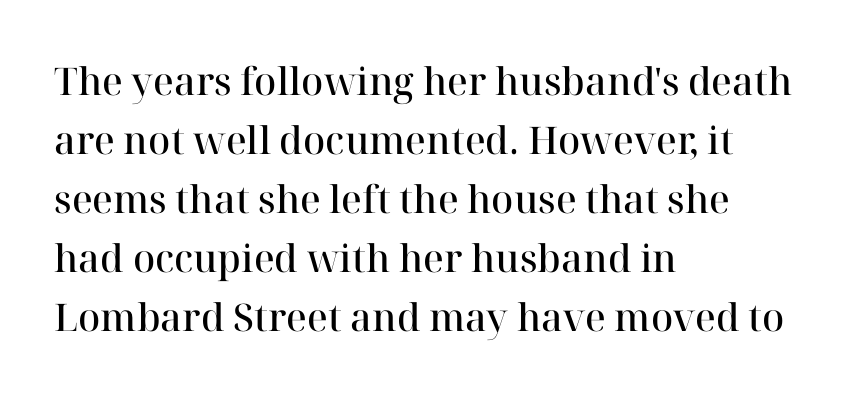
In terms of letterform style, serifs are clearly present. Tracking here is standard; glyphs follow each other at the usual distance. Interline gaps are of average width in this sample. Only glyphs here, with clear space below each row.
